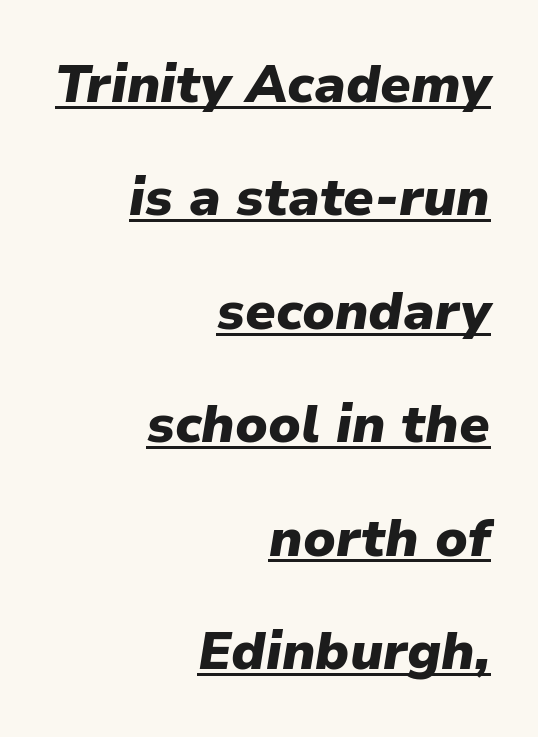
The image shows 53 px heavy type, italic (leaning right); set right-aligned, loose line spacing (2.14x), normal letter spacing, underlined; low stroke contrast and a medium x-height.
